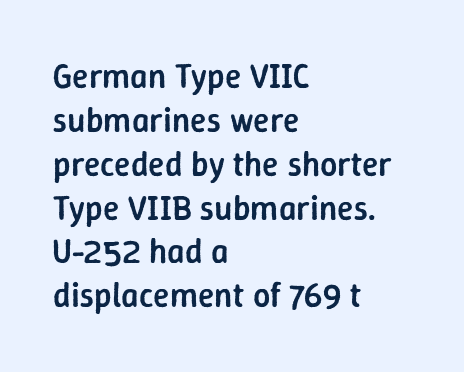
{"serif": "no", "italic": "no", "bold": "semi", "weight": "semibold", "width": "normal", "stroke_contrast": "low", "x_height": "medium", "monospaced": "no", "underline": "no", "align": "left", "line_spacing": "normal", "line_spacing_ratio": 1.29, "letter_spacing": "normal", "letter_spacing_em": 0.0, "glyph_px": 34}
